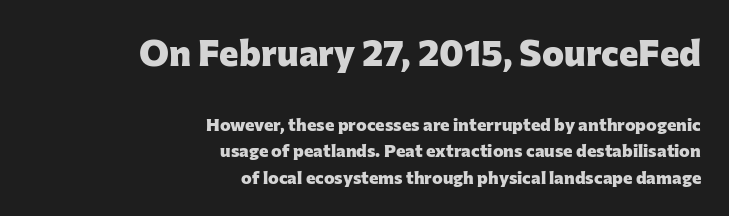
The font family rendered here belongs to the sans-serif group. Layout note: lines flush right. Tracking here is standard; glyphs follow each other at the usual distance. Ordinary non-slanted type is in use. Note the varied advance widths — an 'i' is clearly narrower than an 'm'.
